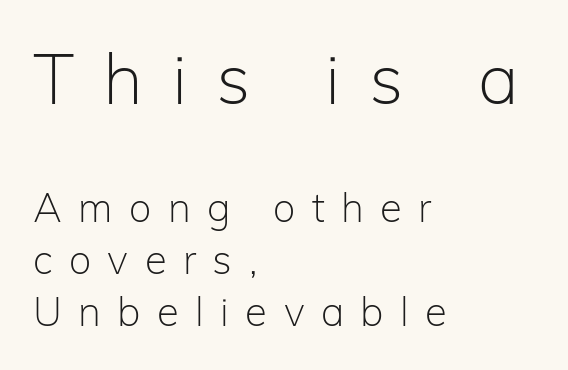
Q: Is the text bold? A: No.
Q: Is the text italic (slanted)? A: No, it is upright.
Q: Is the typeface a serif or a sans-serif typeface? A: Sans-serif.
Q: Is the text underlined? A: No.
Q: How is the paragraph aligned? A: Left-aligned.
Q: Is the spacing between letters normal or unusually wide? A: Unusually wide.
Q: Is the spacing between lines tight, normal or loose? A: Normal.
Q: Which block of text is set in a larger size, the first (top) or the second (bottom)? A: The first (top) one.
Q: Width (condensed, normal, or wide)? A: Normal.
Q: Stroke contrast? A: Low.
Q: x-height? A: Medium.
Q: Monospaced? A: No.
